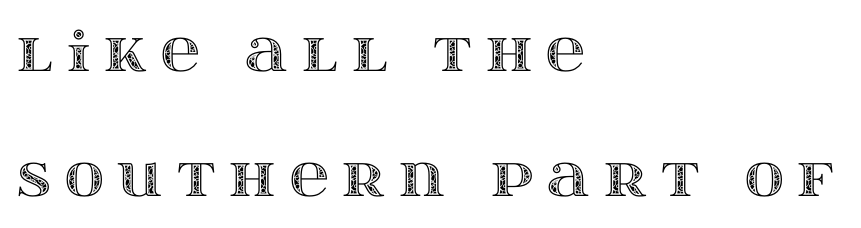
Here the designer chose a conventional face with non-uniform glyph widths. Notice the wide empty band between every row — that's loose leading. No word sits above an underline. In CSS terms this would be text-align: left.
